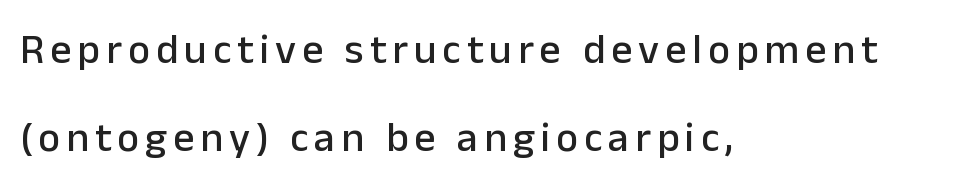
The paragraph has a hard left edge and a soft right edge. Ordinary non-slanted type is in use. The letters advance in unequal steps, a hallmark of proportional type. Baseline-to-baseline distance is far greater than the letter height.
